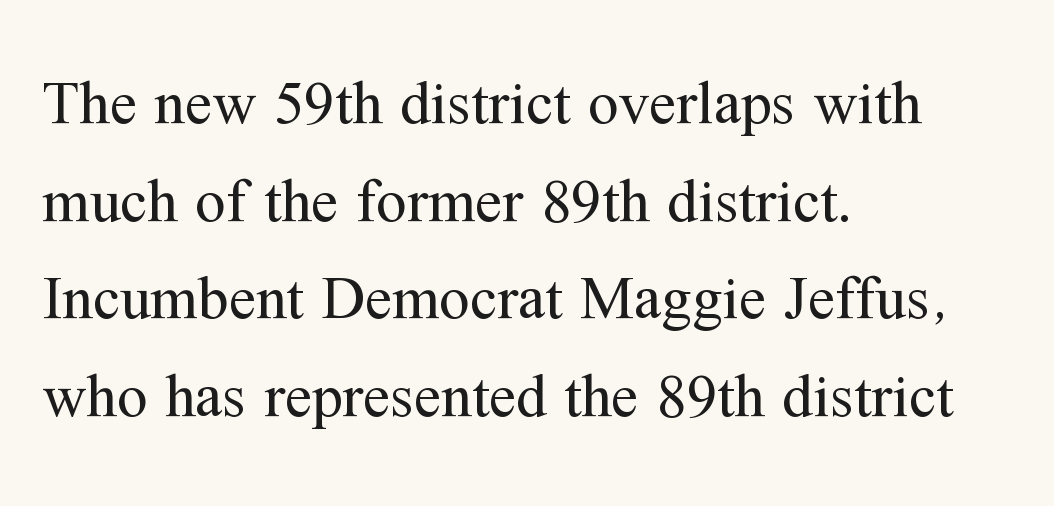
Q: Is the text bold? A: No.
Q: Is the text italic (slanted)? A: No, it is upright.
Q: Is the typeface a serif or a sans-serif typeface? A: Serif.
Q: Is the text underlined? A: No.
Q: How is the paragraph aligned? A: Left-aligned.
Q: Is the spacing between letters normal or unusually wide? A: Normal.
Q: Is the spacing between lines tight, normal or loose? A: Normal.
Q: Width (condensed, normal, or wide)? A: Normal.
Q: Stroke contrast? A: Medium.
Q: x-height? A: Medium.
Q: Monospaced? A: No.
